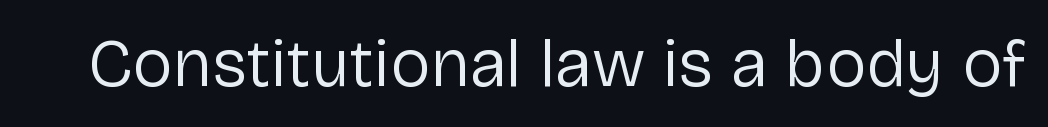
The image shows 68 px regular-weight sans-serif type, upright; set normal letter spacing, not underlined; low stroke contrast and a medium x-height.
